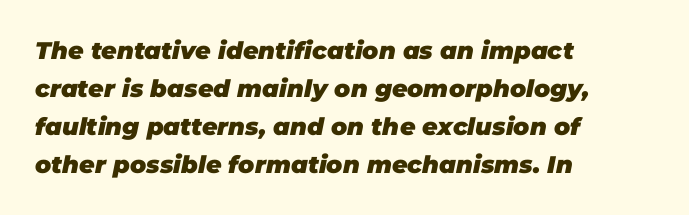
Q: Is the text bold? A: Yes.
Q: Is the text italic (slanted)? A: Yes, it leans right by about 11 degrees.
Q: Is the text underlined? A: No.
Q: How is the paragraph aligned? A: Left-aligned.
Q: Is the spacing between letters normal or unusually wide? A: Normal.
Q: Is the spacing between lines tight, normal or loose? A: Normal.
